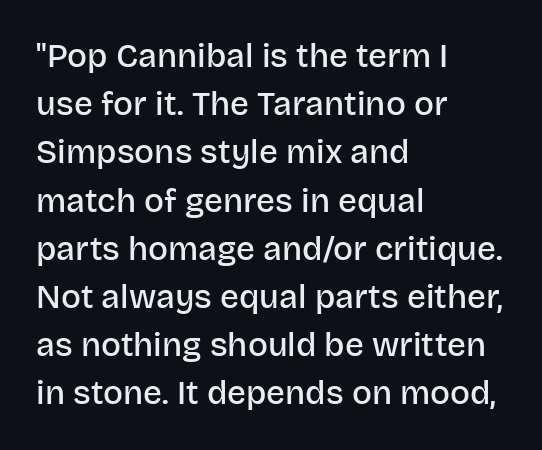
Q: Is the text bold? A: Semi-bold.
Q: Is the text italic (slanted)? A: No, it is upright.
Q: Is the typeface a serif or a sans-serif typeface? A: Sans-serif.
Q: Is the text underlined? A: No.
Q: How is the paragraph aligned? A: Left-aligned.
Q: Is the spacing between letters normal or unusually wide? A: Normal.
Q: Is the spacing between lines tight, normal or loose? A: Normal.
Q: Width (condensed, normal, or wide)? A: Normal.
Q: Stroke contrast? A: Low.
Q: x-height? A: Large.
Q: Monospaced? A: No.
